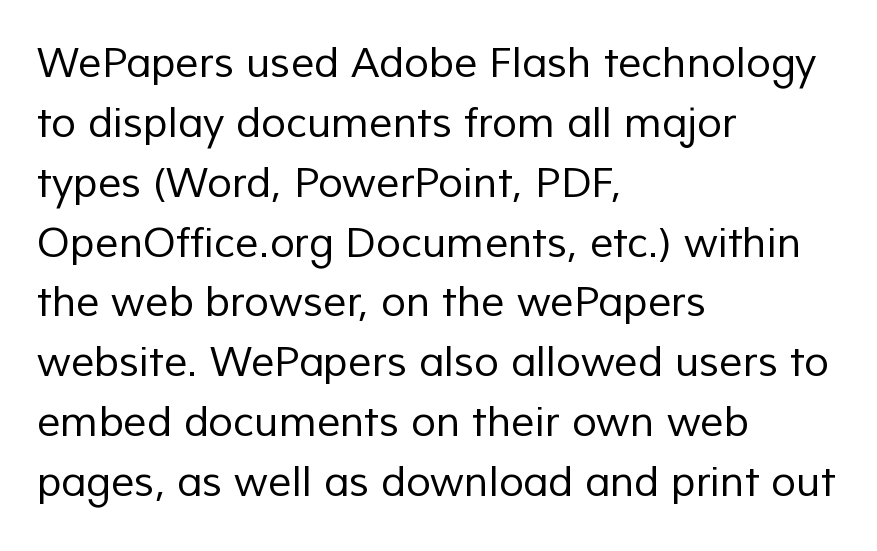
The image shows 41 px regular-weight sans-serif type; set left-aligned, normal line spacing (1.46x), normal letter spacing, not underlined; low stroke contrast and a medium x-height.
